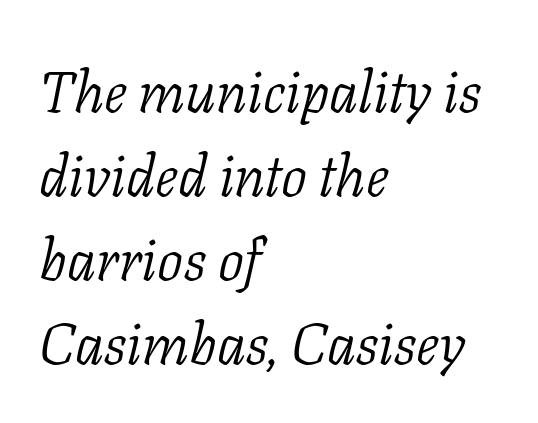
Q: Is the text bold? A: No.
Q: Is the text italic (slanted)? A: Yes, it leans right by about 11 degrees.
Q: Is the typeface a serif or a sans-serif typeface? A: Serif.
Q: Is the text underlined? A: No.
Q: How is the paragraph aligned? A: Left-aligned.
Q: Is the spacing between letters normal or unusually wide? A: Normal.
Q: Is the spacing between lines tight, normal or loose? A: Normal.
Q: Width (condensed, normal, or wide)? A: Normal.
Q: Stroke contrast? A: Low.
Q: x-height? A: Medium.
Q: Monospaced? A: No.
